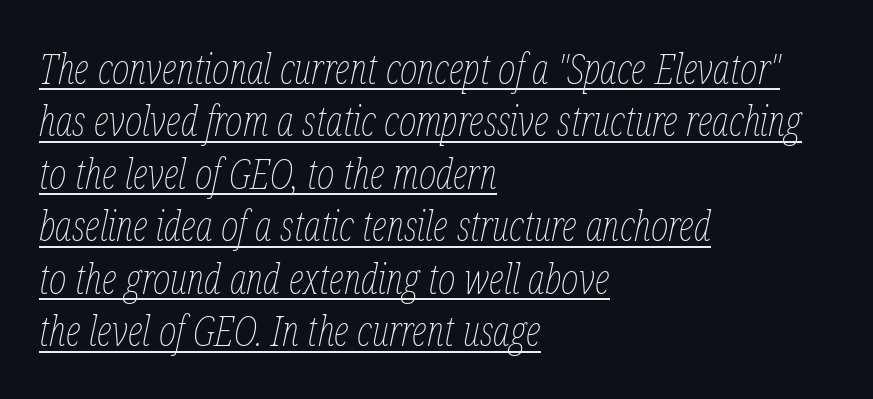
The image shows 42 px thin, condensed type, italic (leaning right); set left-aligned, normal line spacing (1.25x), normal letter spacing, underlined; low stroke contrast and a medium x-height.
